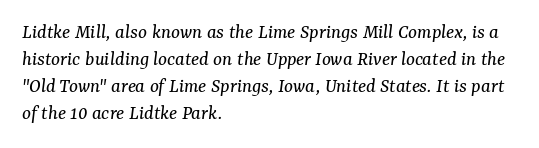
{"italic": "yes", "lean": "right", "slant_degrees": 7, "bold": "no", "underline": "no", "align": "left", "line_spacing": "normal", "line_spacing_ratio": 1.29, "letter_spacing": "normal", "letter_spacing_em": 0.0, "glyph_px": 21}
